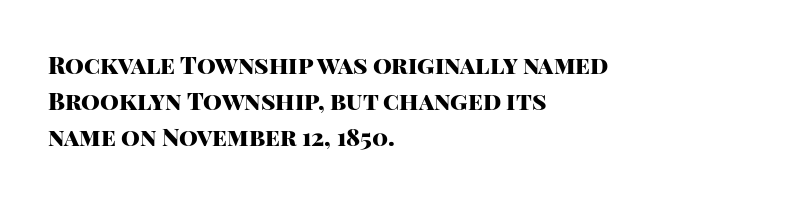
The image shows 24 px bold type, upright; set left-aligned, normal line spacing (1.51x), normal letter spacing, not underlined.
